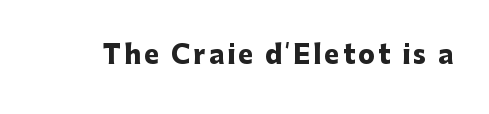
Weight check: bold — yes, fully. Ascenders rise straight up at ninety degrees. The string is rendered with underlining switched off.
